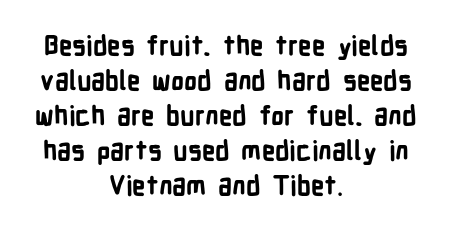
{"italic": "no", "bold": "yes", "underline": "no", "align": "center", "line_spacing": "normal", "line_spacing_ratio": 1.35, "letter_spacing": "normal", "letter_spacing_em": 0.0, "glyph_px": 26}
